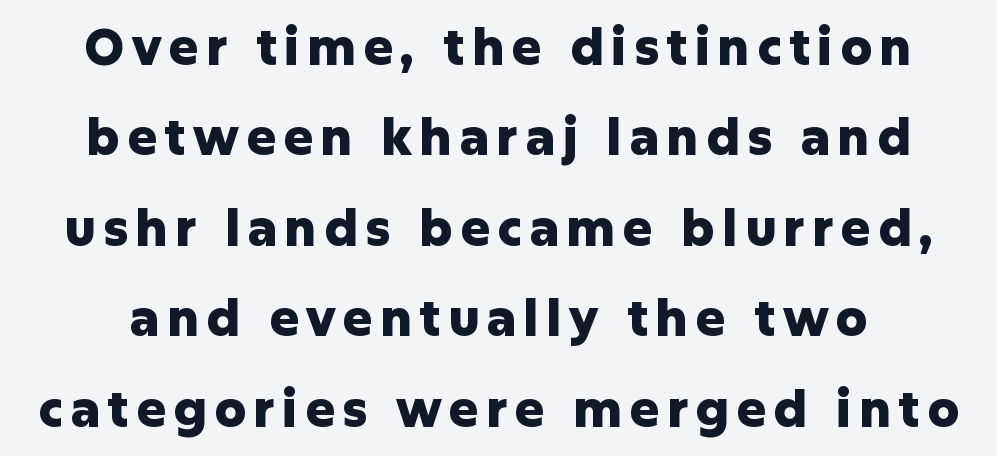
The image shows 50 px heavy sans-serif type, upright; set line spacing 1.81x, not underlined; low stroke contrast and a medium x-height.
